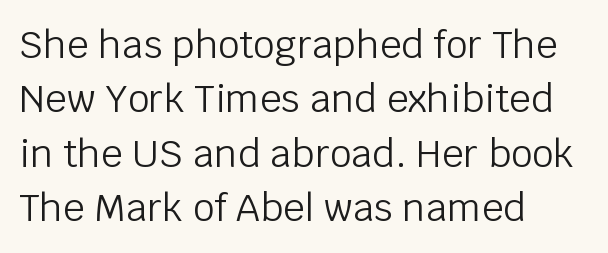
Q: Is the text bold? A: No.
Q: Is the text italic (slanted)? A: No, it is upright.
Q: Is the typeface a serif or a sans-serif typeface? A: Sans-serif.
Q: Is the text underlined? A: No.
Q: How is the paragraph aligned? A: Left-aligned.
Q: Is the spacing between letters normal or unusually wide? A: Normal.
Q: Is the spacing between lines tight, normal or loose? A: Normal.
Q: Width (condensed, normal, or wide)? A: Normal.
Q: Stroke contrast? A: Low.
Q: x-height? A: Large.
Q: Monospaced? A: No.
